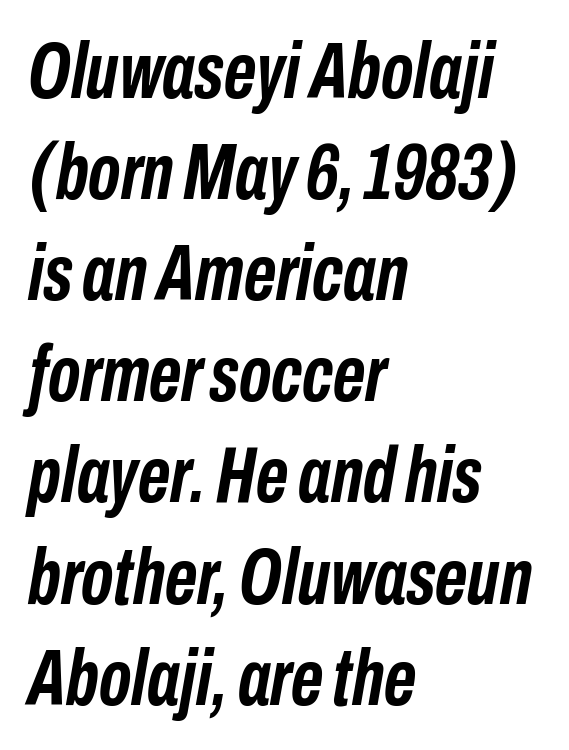
Nothing unusual about the tracking: characters are spaced as the font intends. These words are printed bold, with thick strokes throughout. All the whitespace from short lines collects on the right. Line spacing here is normal.
